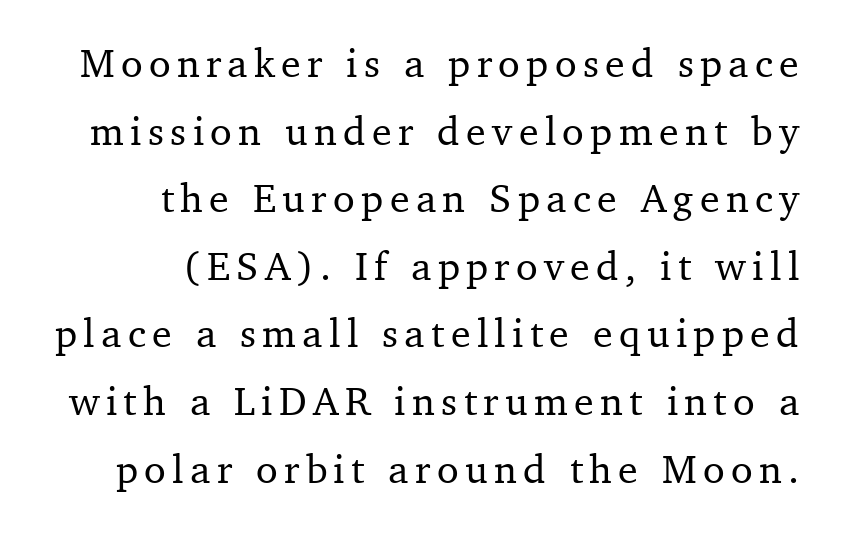
Each letter's strokes conclude with small projecting serifs. The passage shown stacks its lines at a standard gap. The letters advance in unequal steps, a hallmark of proportional type. The area under the type is left untouched. Notice how the passage keeps a crisp vertical edge on the right only. These lines were composed using upright roman letters.
